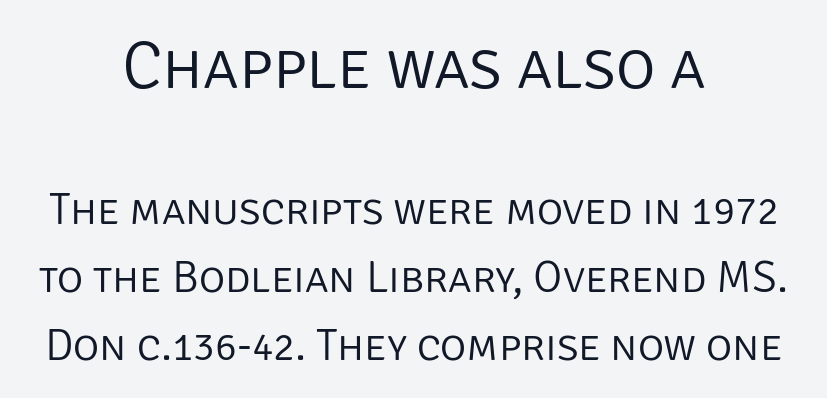
The image shows 68 px light sans-serif type, upright; set centered, normal line spacing (1.51x), normal letter spacing, not underlined; the first (top) block is 1.51x larger; low stroke contrast and a large x-height.
